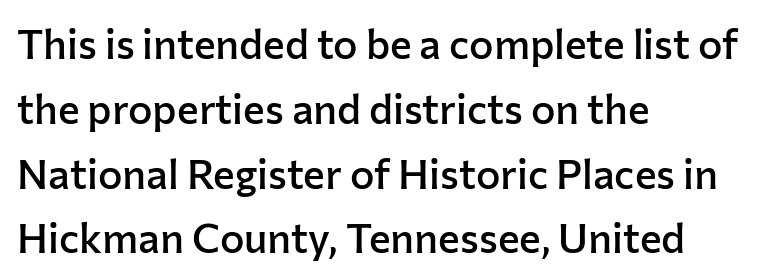
Observe the ordinary spacing: letters are neighbours, not strangers. The passage shown is semibold, sitting just below true bold. A classic flush-left, rag-right setting is used for this passage. This rendering employs a face without finishing strokes, i.e., a sans-serif. Upright lettering throughout.
